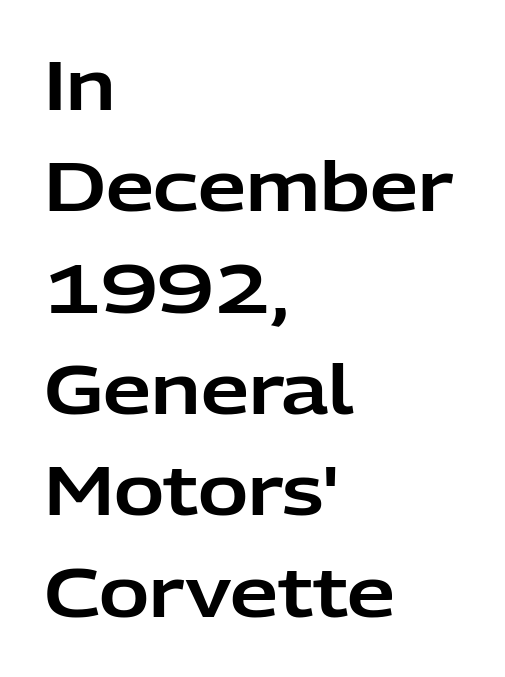
Q: Is the text italic (slanted)? A: No, it is upright.
Q: Is the typeface a serif or a sans-serif typeface? A: Sans-serif.
Q: Is the text underlined? A: No.
Q: How is the paragraph aligned? A: Left-aligned.
Q: Is the spacing between letters normal or unusually wide? A: Normal.
Q: Is the spacing between lines tight, normal or loose? A: Normal.
Q: Width (condensed, normal, or wide)? A: Normal.
Q: Stroke contrast? A: Low.
Q: x-height? A: Medium.
Q: Monospaced? A: No.
